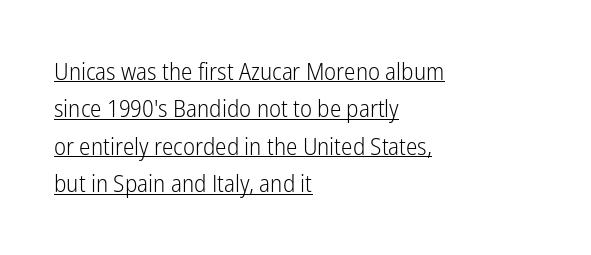
Q: Is the text bold? A: No.
Q: Is the text italic (slanted)? A: No, it is upright.
Q: Is the text underlined? A: Yes.
Q: How is the paragraph aligned? A: Left-aligned.
Q: Is the spacing between letters normal or unusually wide? A: Normal.
Q: Is the spacing between lines tight, normal or loose? A: Normal.
